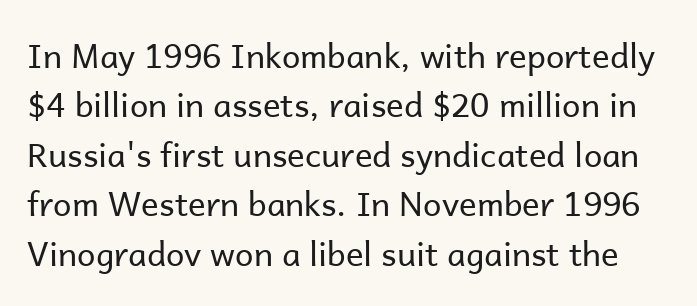
Bold? No — there's no thickening of the strokes. The designer went with a sans here, leaving each stem footless. The rendering keeps characters at their native spacing. Descenders hang freely into open space. The typography opts for an upright posture over an oblique one.
